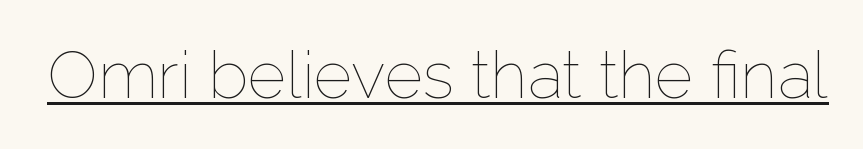
The image shows 66 px thin type, upright; set normal letter spacing, underlined; low stroke contrast and a medium x-height.
